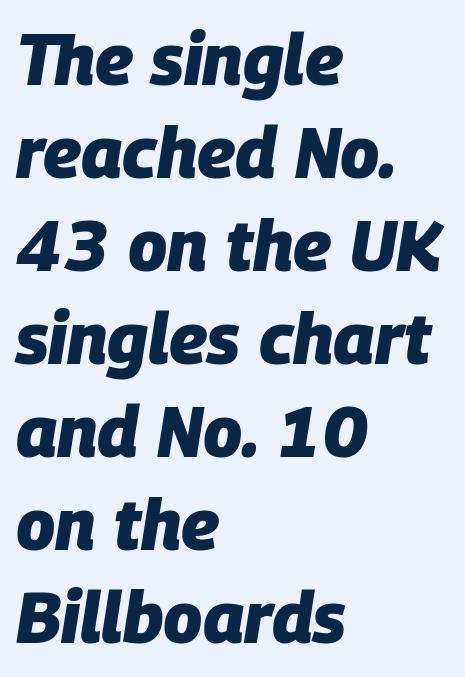
Q: Is the text bold? A: Yes.
Q: Is the text italic (slanted)? A: Yes, it leans right by about 9 degrees.
Q: Is the text underlined? A: No.
Q: How is the paragraph aligned? A: Left-aligned.
Q: Is the spacing between letters normal or unusually wide? A: Normal.
Q: Is the spacing between lines tight, normal or loose? A: Normal.
Q: Width (condensed, normal, or wide)? A: Normal.
Q: Stroke contrast? A: Low.
Q: x-height? A: Large.
Q: Monospaced? A: No.
